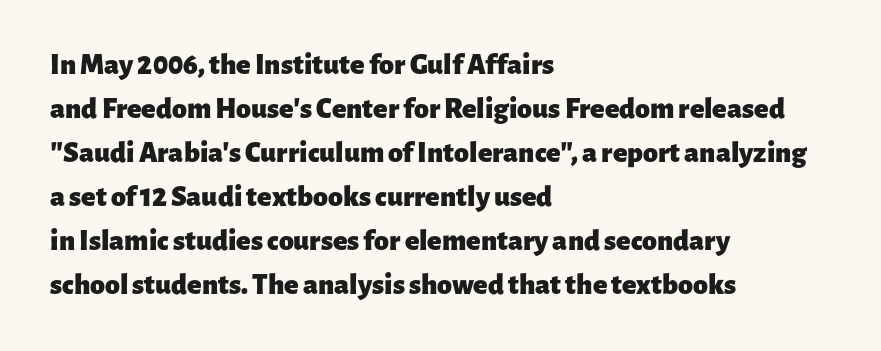
You could call the tracking neutral — neither tight nor loose. Every letter is thick-stroked: bold, no question. A typesetter would label this face a sans. What's the leading like? Ordinary, nothing unusual. This sample has the flowing, uneven cadence of proportional lettering.
